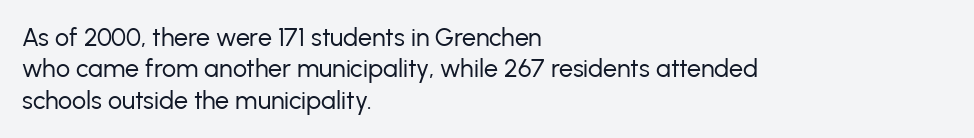
No letter is thick-stroked: the sample isn't bold. This is roman type, the default non-slanted kind. One glance says typical: line gaps are just what's usual. Plain, unruled lines of type. This sample is left-justified, so line endings fall wherever the words run out.
